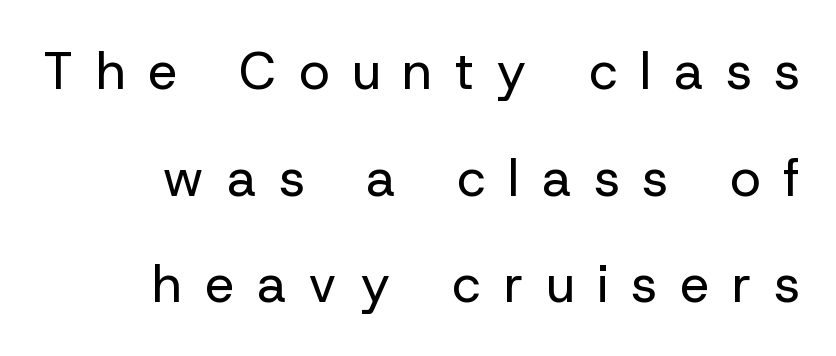
The image shows 52 px regular-weight sans-serif type, upright; set right-aligned, loose line spacing (2.05x), unusually wide letter spacing (+0.44 em), not underlined; low stroke contrast and a medium x-height.
